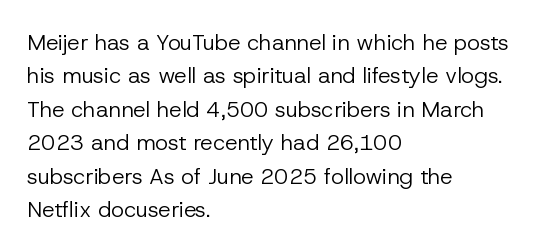
Summary of vertical rhythm: regular, with standard interline spacing. No extra ink here — the face is not bold. Quick note: not italic, upright. Horizontal alignment here is leftward, the default for most running prose.
